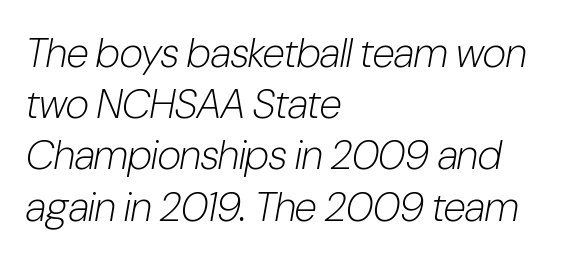
Q: Is the text bold? A: No.
Q: Is the text italic (slanted)? A: Yes, it leans right by about 10 degrees.
Q: Is the text underlined? A: No.
Q: How is the paragraph aligned? A: Left-aligned.
Q: Is the spacing between letters normal or unusually wide? A: Normal.
Q: Is the spacing between lines tight, normal or loose? A: Normal.
Q: Width (condensed, normal, or wide)? A: Condensed.
Q: Stroke contrast? A: Low.
Q: x-height? A: Medium.
Q: Monospaced? A: No.
